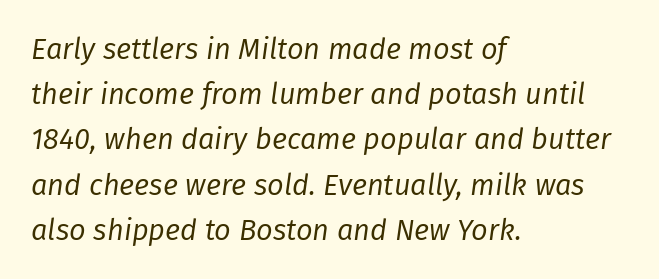
These glyphs show unthickened strokes, regular width or finer. Emphasis-style slanted type is in use. Successive baselines arrive at the customary interval. Words appear dense and cohesive because spacing is normal. The paragraph has a hard left edge and a soft right edge. The string is rendered with underlining switched off.
